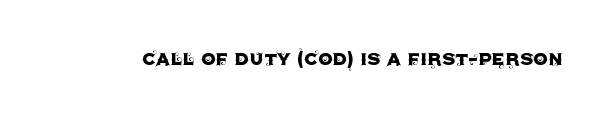
The image shows 23 px text type, upright; set normal letter spacing, not underlined.
